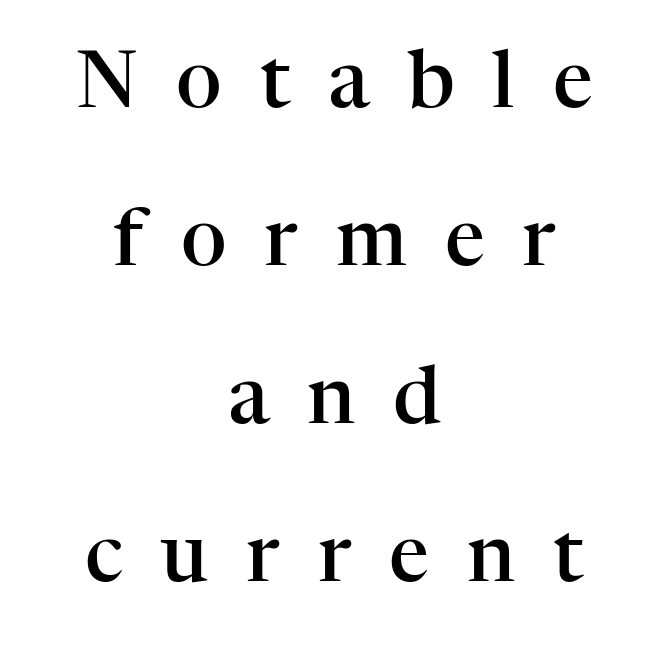
The letterforms stand isolated, each surrounded by extra space. Do the letters lean? They stand straight. Unlike a clean sans, this face finishes its strokes with serifs. Do the characters align in a grid? No, the font is proportional. This sample trades compactness for vertical openness between lines. Every row of glyphs is offset so its center matches the block's center.
